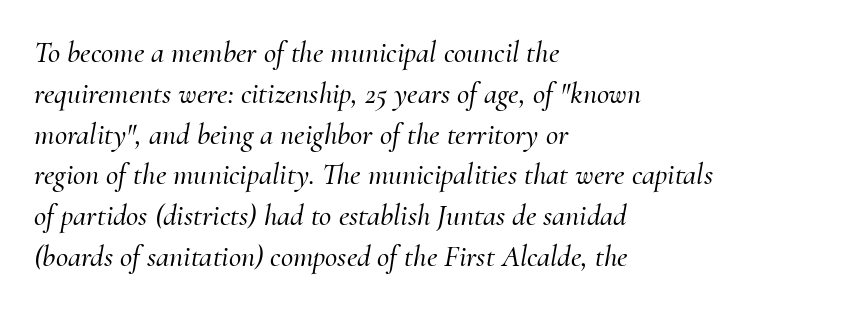
The passage shown is typeset with a serif family. Words appear dense and cohesive because spacing is normal. Compared with typical paragraphs, the rows here are spaced about the same. Here the designer chose a conventional face with non-uniform glyph widths.
